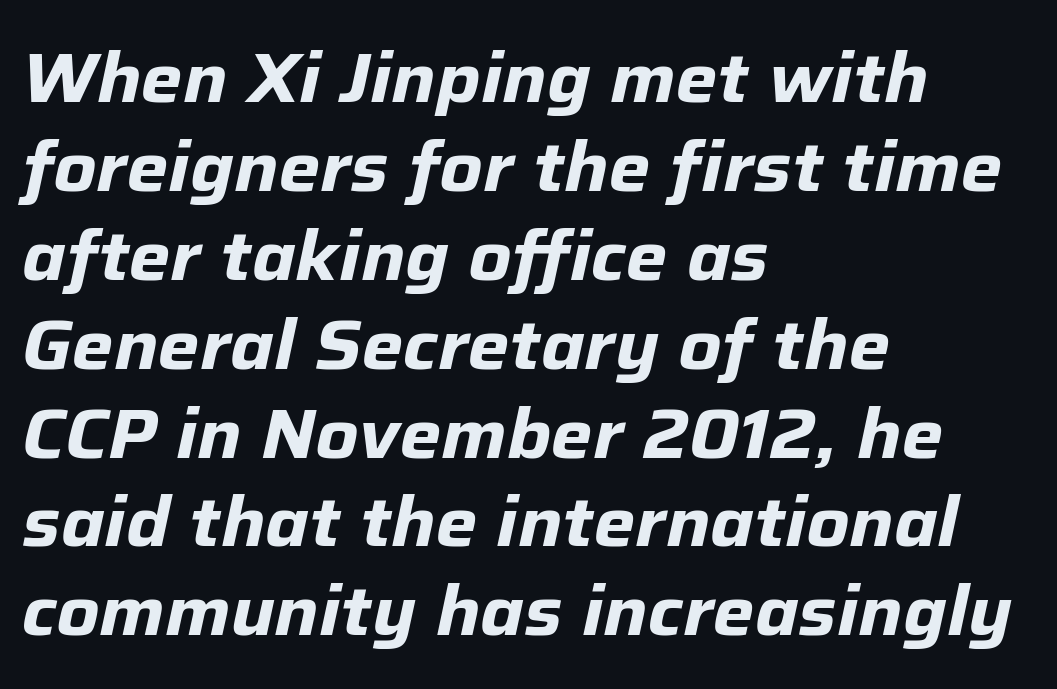
The image shows 70 px bold type, italic (leaning right); set left-aligned, normal line spacing (1.27x), normal letter spacing, not underlined; low stroke contrast and a medium x-height.
